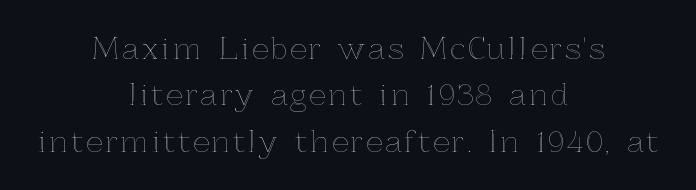
Short and long lines alike share a common midpoint. Compared with typical paragraphs, the rows here are spaced about the same. Ordinary non-slanted type is in use. The specimen omits any rule beneath the text block's lines. The face used here is proportionally spaced, like ordinary book or web type.
